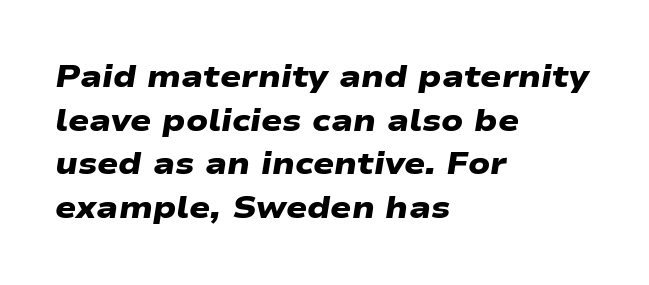
Glyph-to-glyph distance matches everyday printed text. The characters display no serif detailing; their extremities are plain. Each line starts at the same left margin while the right side varies. A typesetter would call this proportional, since set widths differ per character. Leading: standard.
